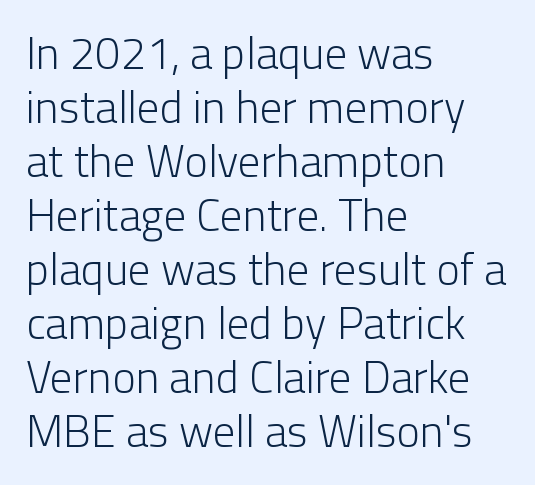
{"serif": "no", "italic": "no", "bold": "no", "weight": "light", "width": "normal", "stroke_contrast": "low", "x_height": "medium", "monospaced": "no", "underline": "no", "align": "left", "line_spacing_ratio": 1.2, "letter_spacing": "normal", "letter_spacing_em": 0.0, "glyph_px": 45}
